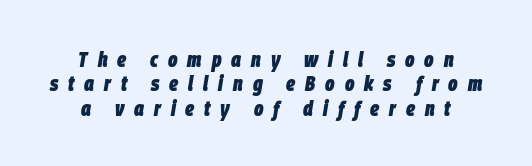
The image shows 22 px bold type, italic (leaning right); set centered, tight line spacing (1.11x), unusually wide letter spacing (+0.45 em), not underlined.
